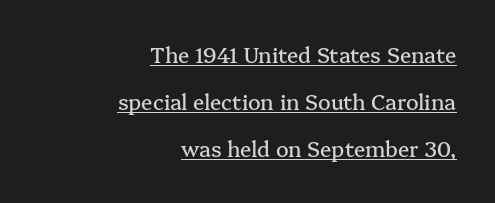
The image shows 21 px text type, upright; set right-aligned, loose line spacing (2.24x), normal letter spacing, underlined.
